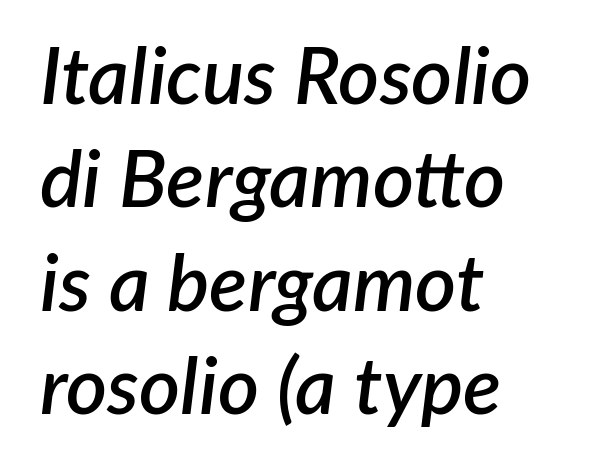
Q: Is the text bold? A: Semi-bold.
Q: Is the text italic (slanted)? A: Yes, it leans right by about 7 degrees.
Q: Is the text underlined? A: No.
Q: How is the paragraph aligned? A: Left-aligned.
Q: Is the spacing between letters normal or unusually wide? A: Normal.
Q: Is the spacing between lines tight, normal or loose? A: Normal.
Q: Width (condensed, normal, or wide)? A: Normal.
Q: Stroke contrast? A: Low.
Q: x-height? A: Medium.
Q: Monospaced? A: No.
